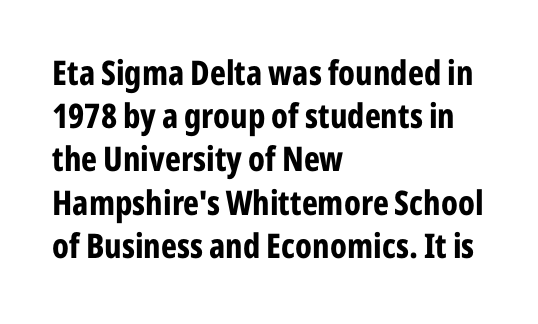
Q: Is the text bold? A: Yes.
Q: Is the text italic (slanted)? A: No, it is upright.
Q: Is the typeface a serif or a sans-serif typeface? A: Sans-serif.
Q: Is the text underlined? A: No.
Q: How is the paragraph aligned? A: Left-aligned.
Q: Is the spacing between letters normal or unusually wide? A: Normal.
Q: Is the spacing between lines tight, normal or loose? A: Normal.
Q: Width (condensed, normal, or wide)? A: Condensed.
Q: Stroke contrast? A: Low.
Q: x-height? A: Medium.
Q: Monospaced? A: No.
